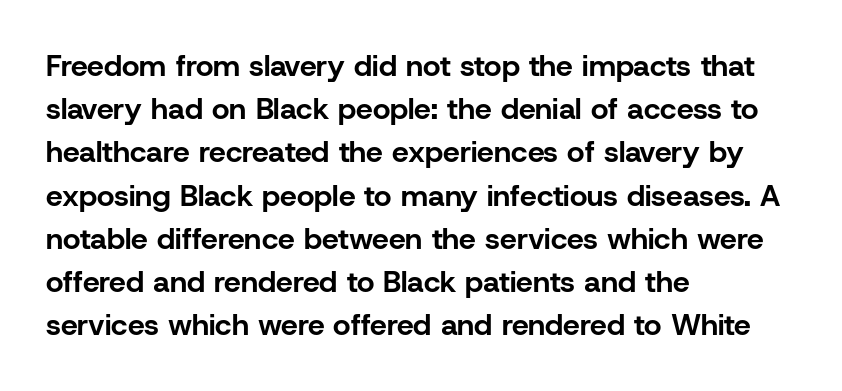
This sample uses an upright cut, with every glyph sitting square on the baseline. The horizontal fit of the characters is conventional and even. The baseline area is clear. The typeface chosen for these lines omits serifs. A classic flush-left, rag-right setting is used for this passage.
